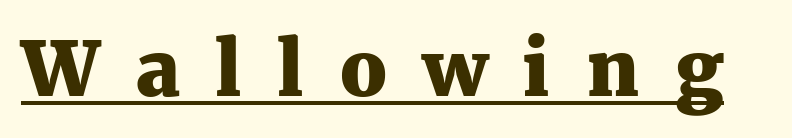
The image shows 76 px heavy serif type, upright; set unusually wide letter spacing (+0.47 em), underlined; medium stroke contrast and a medium x-height.
